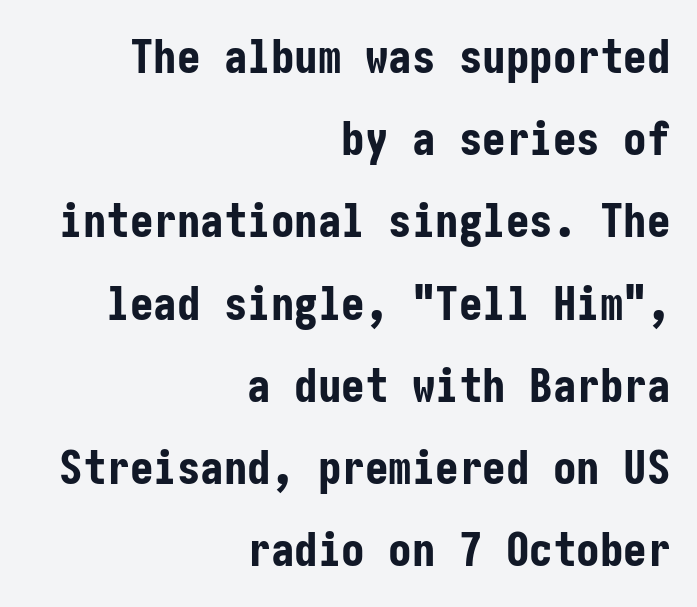
{"serif": "no", "italic": "no", "bold": "yes", "weight": "bold", "width": "condensed", "stroke_contrast": "low", "x_height": "medium", "underline": "no", "align": "right", "line_spacing_ratio": 1.75, "letter_spacing": "normal", "letter_spacing_em": 0.0, "glyph_px": 47}
